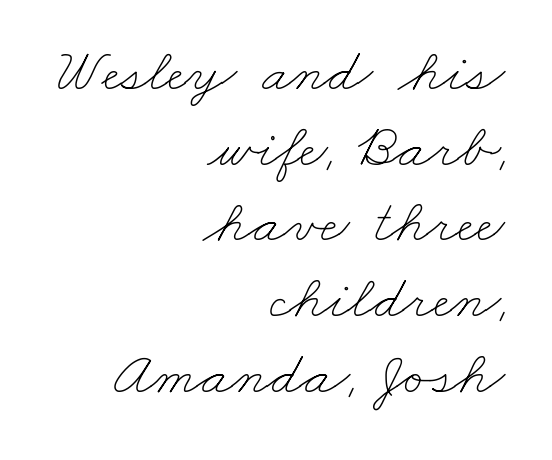
The image shows 62 px thin, wide type; set right-aligned, line spacing 1.22x, normal letter spacing, not underlined; low stroke contrast and a small x-height.
